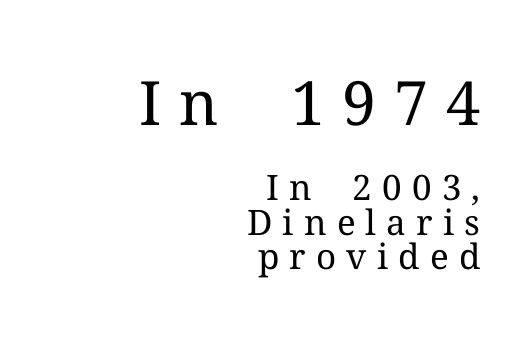
{"serif": "yes", "italic": "no", "bold": "no", "weight": "regular", "width": "normal", "stroke_contrast": "medium", "x_height": "medium", "monospaced": "no", "underline": "no", "align": "right", "line_spacing": "tight", "line_spacing_ratio": 0.99, "letter_spacing": "wide", "letter_spacing_em": 0.29, "larger_block": "first", "size_ratio": 1.74, "glyph_px": 61}
